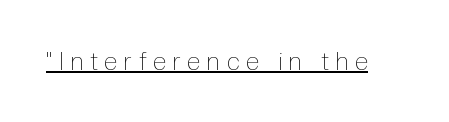
The image shows 25 px text type, upright; set unusually wide letter spacing (+0.27 em), underlined.
